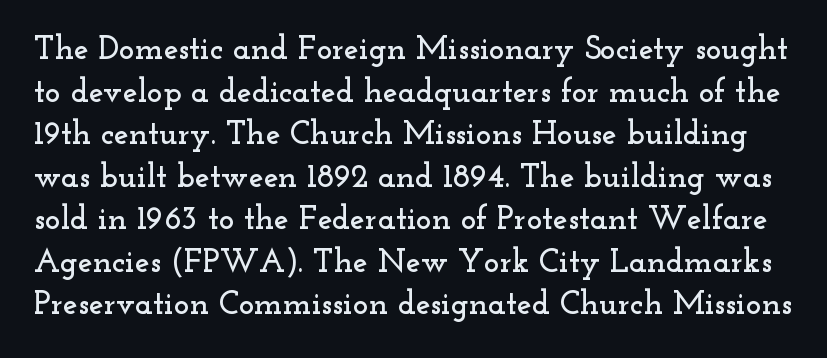
Characters remain perfectly vertical along every line. Only glyphs here, with clear space below each row. The passage shown is typeset with a serif family. Reading down the column, the eye jumps a familiar distance to each next line. The type is set solid horizontally, with unmodified tracking. Looks like regular typesetting: each glyph gets only the width it needs.
